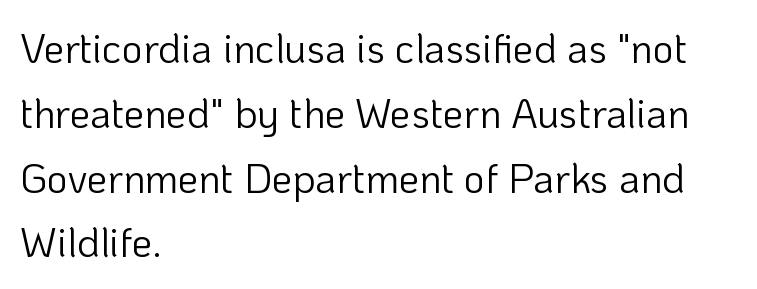
{"serif": "no", "italic": "no", "bold": "no", "weight": "light", "width": "normal", "stroke_contrast": "low", "x_height": "medium", "monospaced": "no", "underline": "no", "align": "left", "line_spacing": "normal", "line_spacing_ratio": 1.58, "letter_spacing": "normal", "letter_spacing_em": 0.0, "glyph_px": 41}
